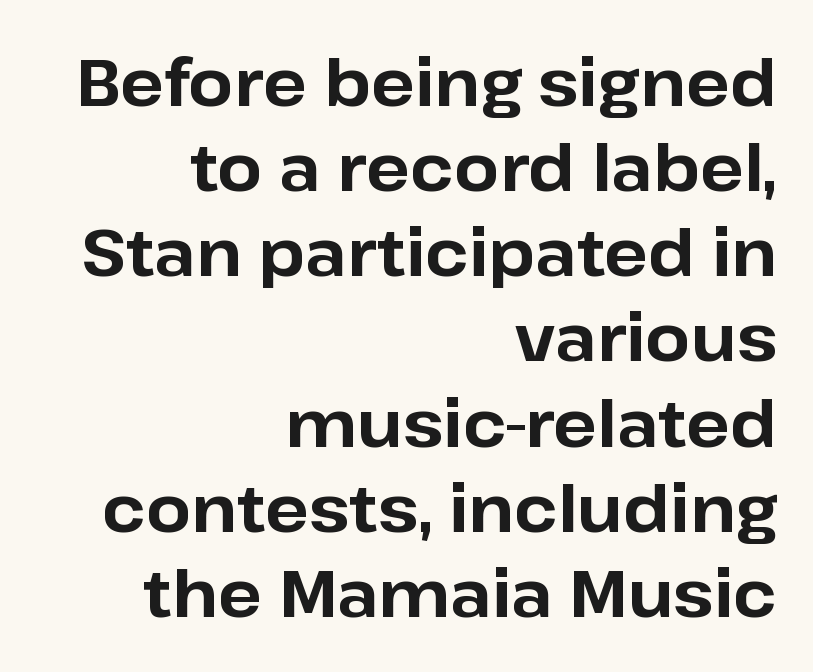
{"serif": "no", "italic": "no", "bold": "yes", "weight": "bold", "width": "normal", "stroke_contrast": "low", "x_height": "medium", "monospaced": "no", "underline": "no", "align": "right", "line_spacing": "normal", "line_spacing_ratio": 1.31, "letter_spacing": "normal", "letter_spacing_em": 0.0, "glyph_px": 65}
